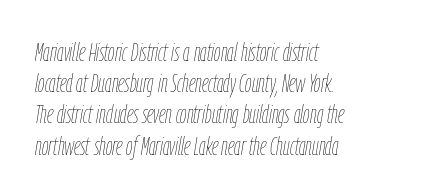
Each word holds together tightly as a unit, with standard inter-letter gaps. The string is rendered with underlining switched off. In CSS terms this would be text-align: left. The axis of the letterforms is tilted away from vertical. A light-to-regular cut is what we see here.
